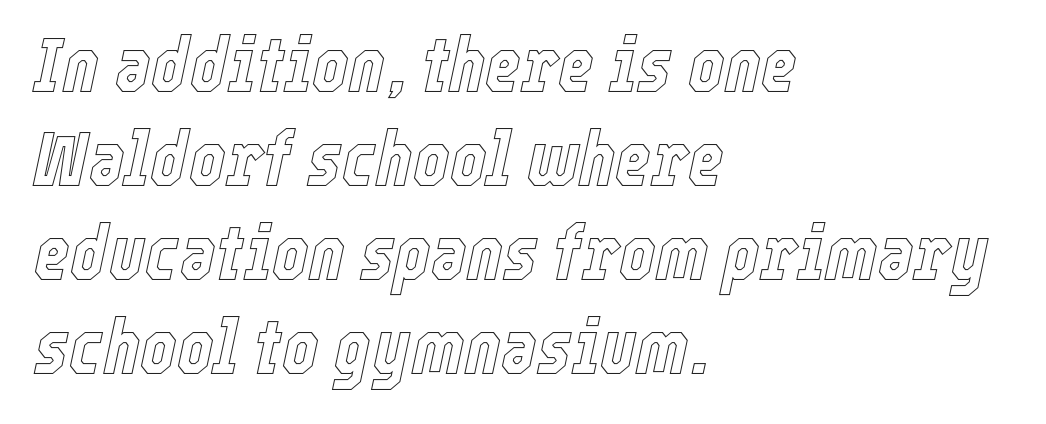
Think of a printed novel: that variable character pitch is what you see here. The letterforms sit shoulder to shoulder at normal distance. Underlining? Definitely not there. These lines are set flush left with a ragged right edge.
